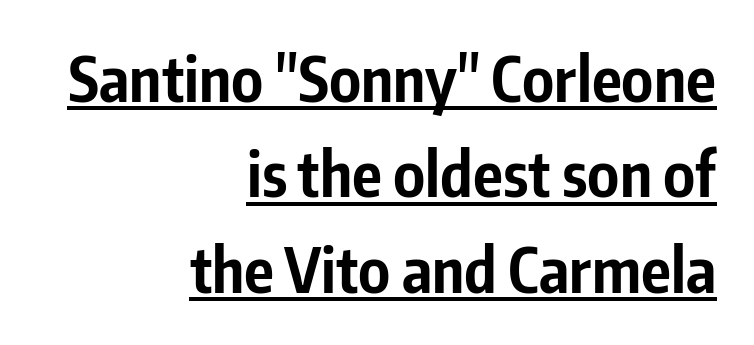
Glyph-to-glyph distance matches everyday printed text. Each line ends at the same right margin while the left side varies. The rendering uses a moderate line-height, typical for paragraphs. Character widths vary here, with narrow letters taking less room than wide ones. Every word sits above its own underline. Does the type have serifs? No, each stem ends abruptly.
